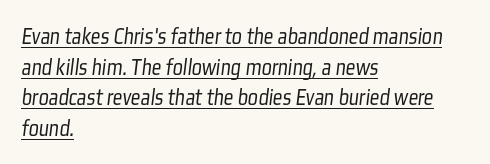
The image shows 24 px text type; set left-aligned, normal line spacing (1.28x), normal letter spacing, underlined.
